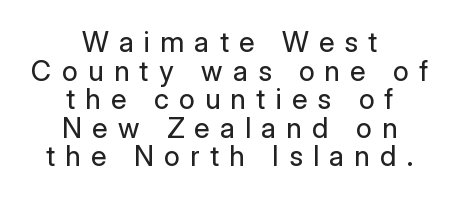
The image shows 28 px regular-weight sans-serif type, upright; set centered, tight line spacing (1.02x), unusually wide letter spacing (+0.37 em), not underlined; low stroke contrast and a medium x-height.
